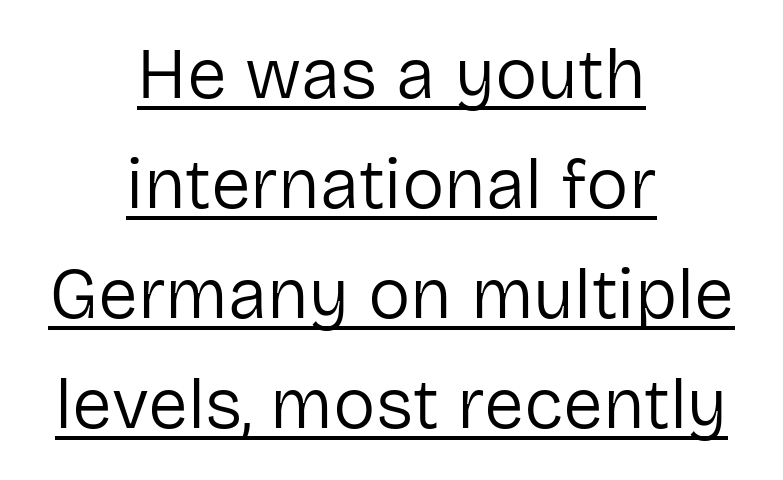
The typeface chosen for these lines omits serifs. On a weight scale, this lands at 450 or below. Students, observe: this is what conventionally led text looks like. The font's upright variant was chosen for this text. Nothing unusual about the tracking: characters are spaced as the font intends.
